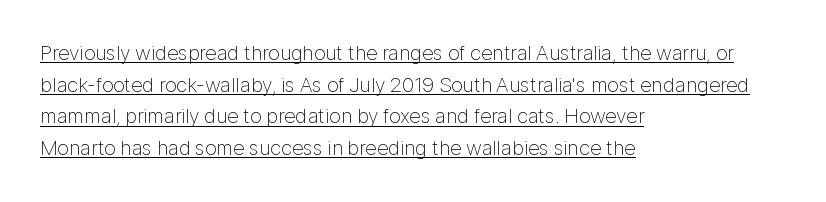
{"italic": "no", "bold": "no", "underline": "yes", "align": "left", "line_spacing": "normal", "line_spacing_ratio": 1.51, "letter_spacing": "normal", "letter_spacing_em": 0.0, "glyph_px": 21}
